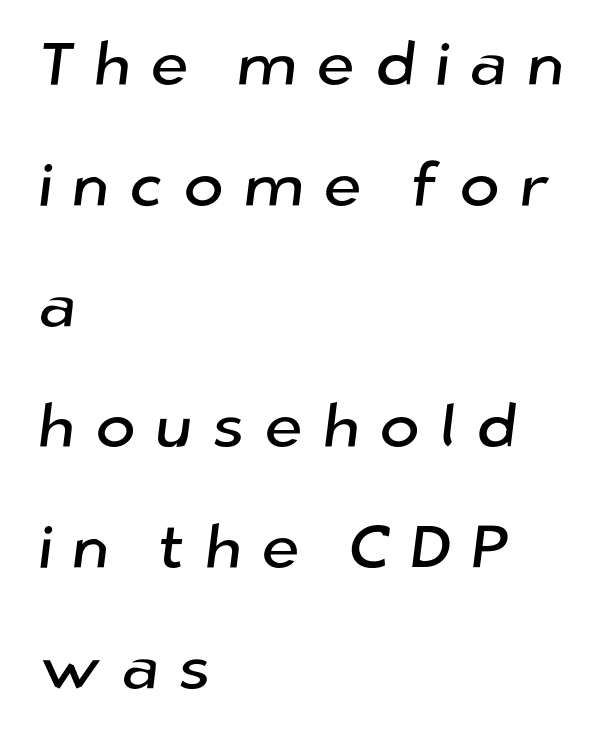
Q: Is the typeface a serif or a sans-serif typeface? A: Sans-serif.
Q: Is the text underlined? A: No.
Q: How is the paragraph aligned? A: Left-aligned.
Q: Is the spacing between letters normal or unusually wide? A: Unusually wide.
Q: Is the spacing between lines tight, normal or loose? A: Loose.
Q: Width (condensed, normal, or wide)? A: Normal.
Q: Stroke contrast? A: Low.
Q: x-height? A: Medium.
Q: Monospaced? A: No.
